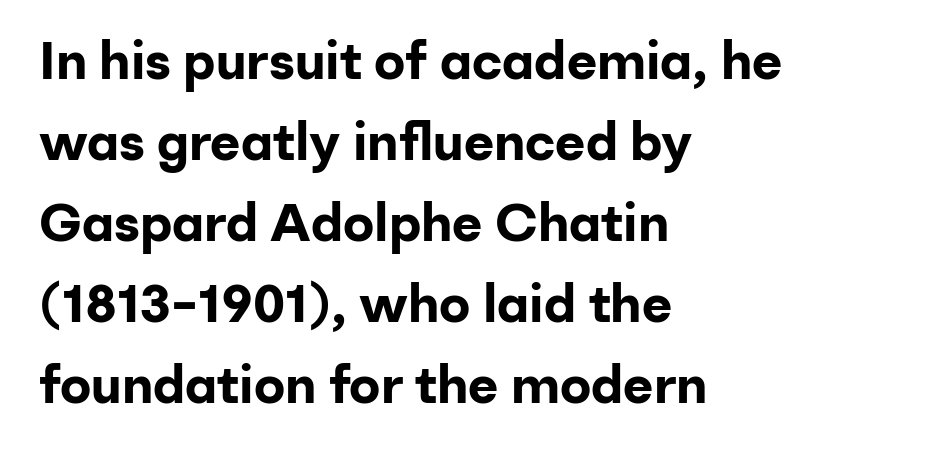
Q: Is the text bold? A: Yes.
Q: Is the text italic (slanted)? A: No, it is upright.
Q: Is the typeface a serif or a sans-serif typeface? A: Sans-serif.
Q: Is the text underlined? A: No.
Q: How is the paragraph aligned? A: Left-aligned.
Q: Is the spacing between letters normal or unusually wide? A: Normal.
Q: Is the spacing between lines tight, normal or loose? A: Normal.
Q: Width (condensed, normal, or wide)? A: Normal.
Q: Stroke contrast? A: Low.
Q: x-height? A: Medium.
Q: Monospaced? A: No.
